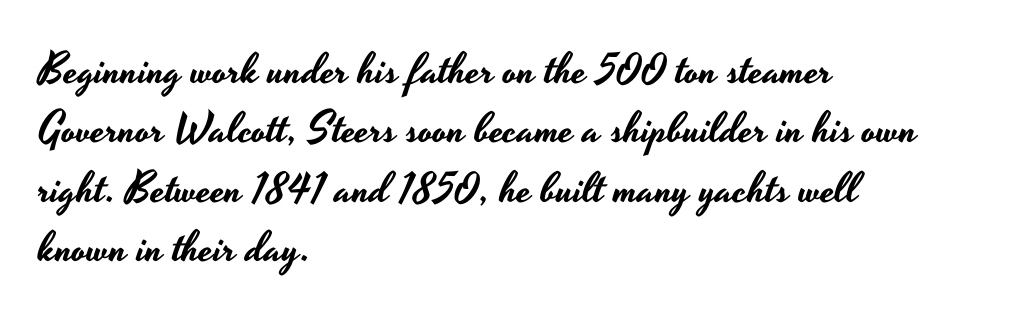
Lines of text with bare space underneath. This sample uses a sans-serif face. Spacing between characters is what you'd get straight out of the box. The face used here is proportionally spaced, like ordinary book or web type. Horizontal bands of white between lines are of average thickness.
